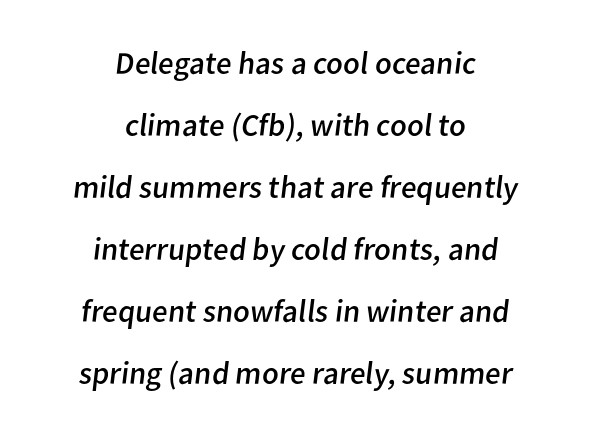
A great deal of white space separates one row of letters from the next. The passage shown is not underscored anywhere. Summary of weight: not heavy and not bold. Think of a printed novel: that variable character pitch is what you see here.
